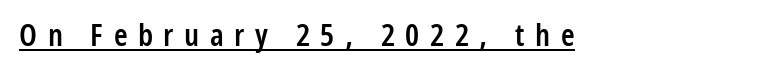
{"serif": "no", "italic": "no", "bold": "semi", "weight": "semibold", "width": "condensed", "stroke_contrast": "low", "x_height": "medium", "monospaced": "no", "underline": "yes", "align": "left", "letter_spacing": "wide", "letter_spacing_em": 0.34, "glyph_px": 31}
